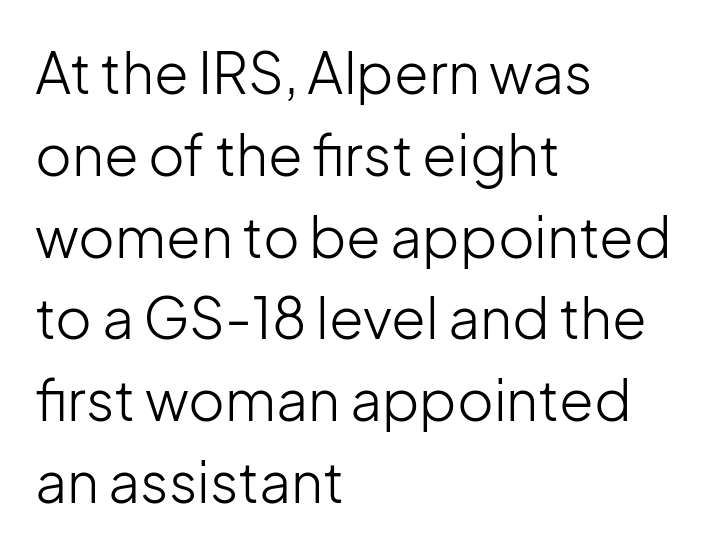
The letters look calm and open, with moderate or lighter stems. Rows of type keep a routine distance in the vertical direction. These lines are composed in type without serifs. Underline: absent.
